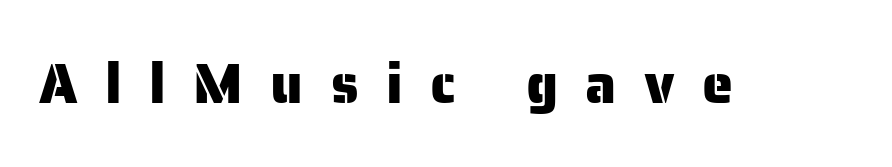
Q: Is the text italic (slanted)? A: No, it is upright.
Q: Is the typeface a serif or a sans-serif typeface? A: Sans-serif.
Q: Is the text underlined? A: No.
Q: Is the spacing between letters normal or unusually wide? A: Unusually wide.
Q: Width (condensed, normal, or wide)? A: Normal.
Q: Stroke contrast? A: Low.
Q: x-height? A: Medium.
Q: Monospaced? A: No.
